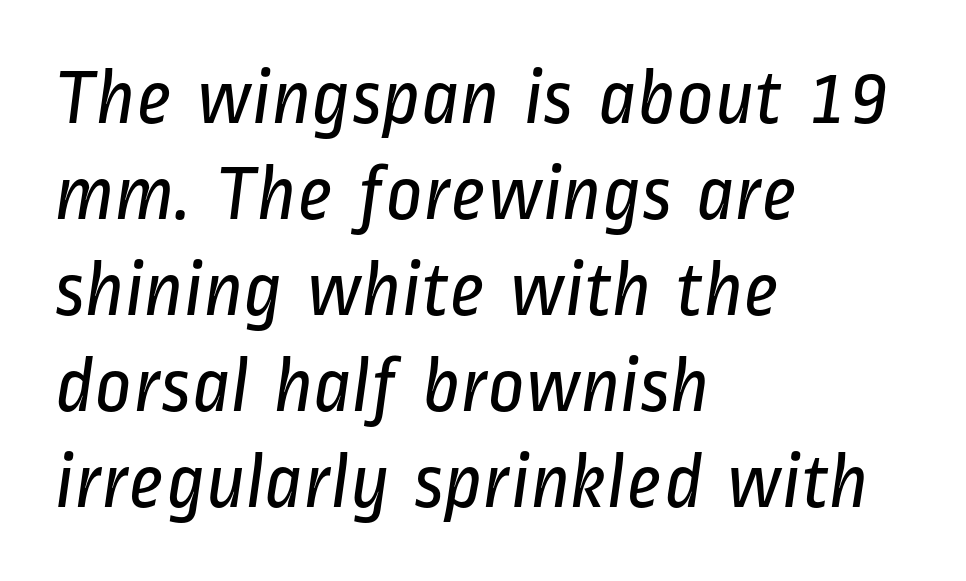
The image shows 80 px regular-weight, condensed sans-serif type; set left-aligned, line spacing 1.2x, normal letter spacing, not underlined; low stroke contrast and a medium x-height.
